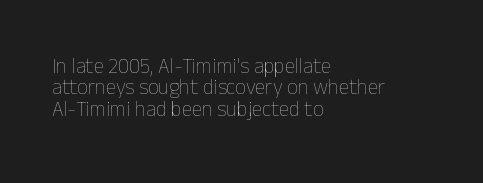
{"italic": "no", "bold": "no", "underline": "no", "align": "left", "line_spacing": "tight", "line_spacing_ratio": 1.02, "letter_spacing": "normal", "letter_spacing_em": 0.0, "glyph_px": 21}
